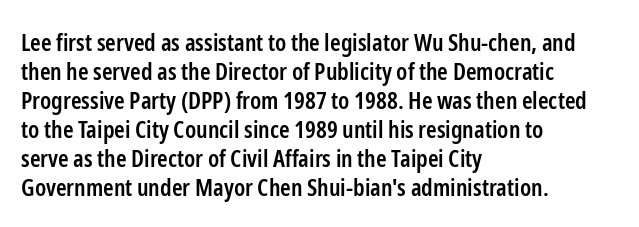
{"italic": "no", "bold": "semi", "underline": "no", "align": "left", "line_spacing_ratio": 1.21, "letter_spacing": "normal", "letter_spacing_em": 0.0, "glyph_px": 24}
